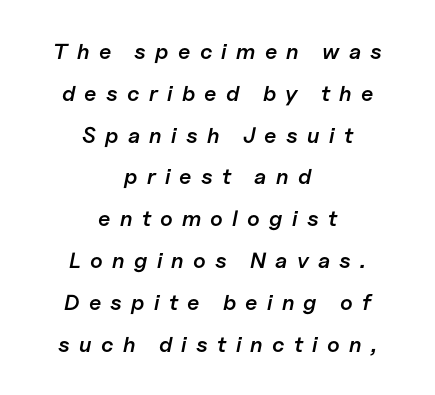
Q: Is the text bold? A: Semi-bold.
Q: Is the text italic (slanted)? A: Yes, it leans right by about 11 degrees.
Q: Is the text underlined? A: No.
Q: How is the paragraph aligned? A: Centered.
Q: Is the spacing between letters normal or unusually wide? A: Unusually wide.
Q: Is the spacing between lines tight, normal or loose? A: Loose.
